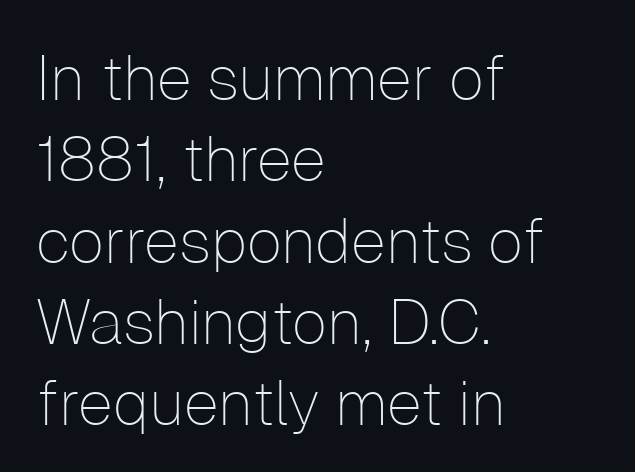
Q: Is the text bold? A: No.
Q: Is the text italic (slanted)? A: No, it is upright.
Q: Is the typeface a serif or a sans-serif typeface? A: Sans-serif.
Q: Is the text underlined? A: No.
Q: How is the paragraph aligned? A: Left-aligned.
Q: Is the spacing between letters normal or unusually wide? A: Normal.
Q: Is the spacing between lines tight, normal or loose? A: Normal.
Q: Width (condensed, normal, or wide)? A: Normal.
Q: Stroke contrast? A: Low.
Q: x-height? A: Medium.
Q: Monospaced? A: No.
